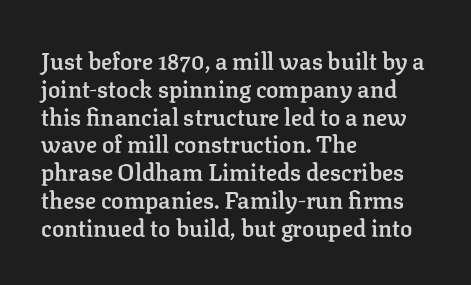
The image shows 23 px text type, upright; set left-aligned, line spacing 1.21x, normal letter spacing, not underlined.
